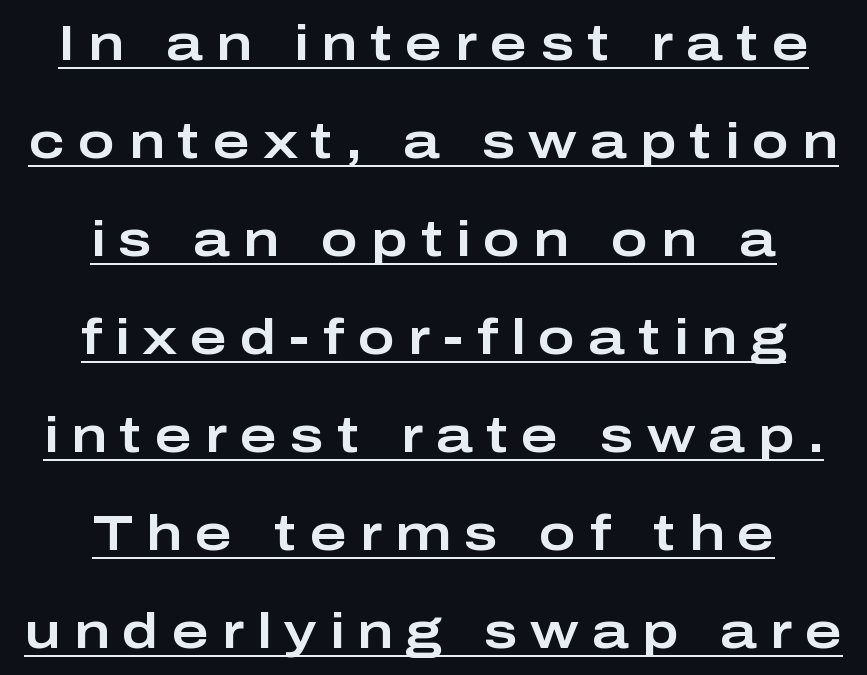
These lines stand farther apart than default settings would place them. Letter spacing: wide. Leftover space on each line is divided equally before and after the words. This sample has the flowing, uneven cadence of proportional lettering. The letters stand upright; this is a roman face.
